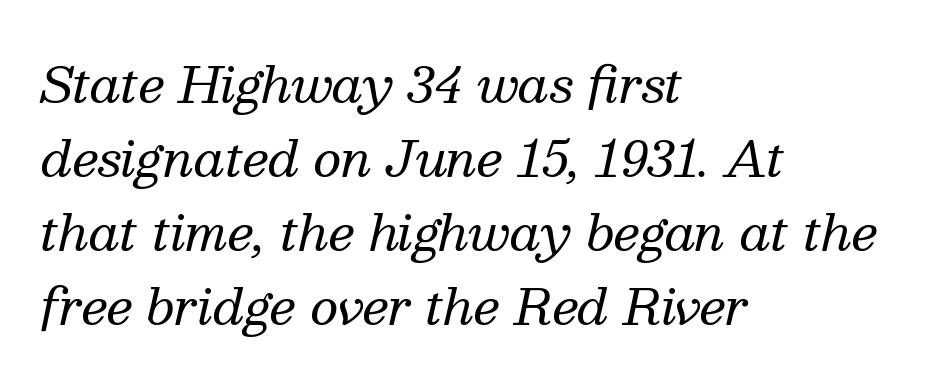
The image shows 49 px regular-weight serif type, italic (leaning right); set left-aligned, normal line spacing (1.51x), normal letter spacing, not underlined; medium stroke contrast and a medium x-height.
